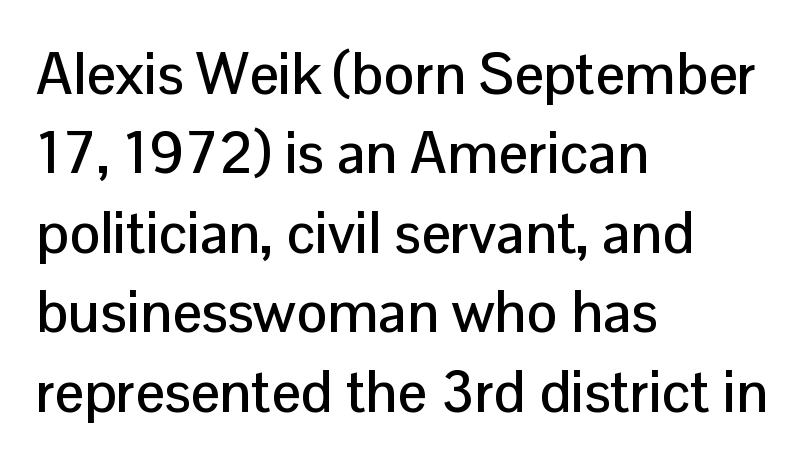
The image shows 58 px sans-serif type, upright; set left-aligned, normal line spacing (1.37x), normal letter spacing, not underlined; low stroke contrast and a medium x-height.
